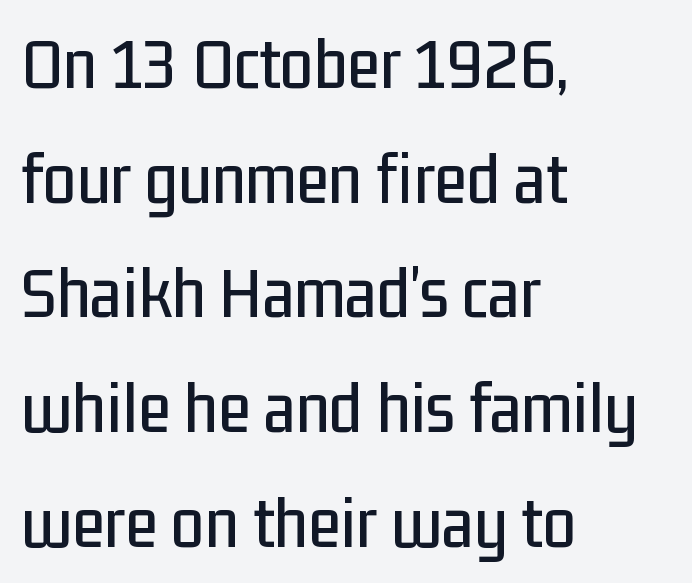
{"serif": "no", "italic": "no", "width": "condensed", "stroke_contrast": "low", "x_height": "medium", "monospaced": "no", "underline": "no", "align": "left", "line_spacing": "normal", "line_spacing_ratio": 1.53, "letter_spacing": "normal", "letter_spacing_em": 0.0, "glyph_px": 75}
